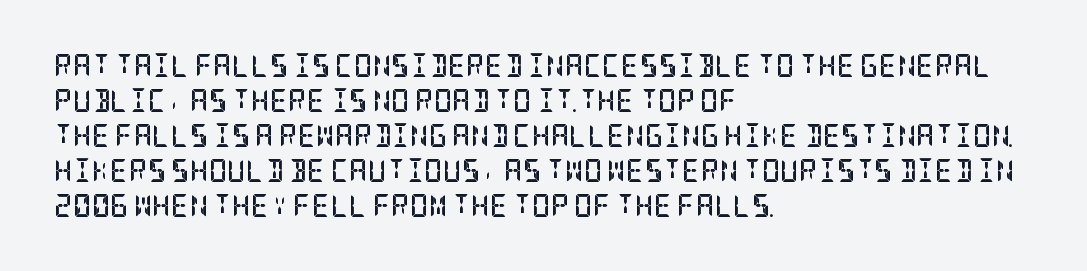
The image shows 23 px bold type, upright; set left-aligned, normal line spacing (1.52x), normal letter spacing, not underlined.
